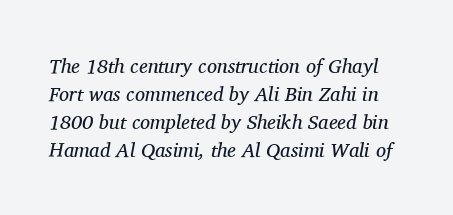
Descender tails drop into unmarked territory. The font is comparable to plain body text, perhaps lighter. Vertically, the passage feels balanced, rows spaced as you'd expect. Characters follow at the spacing the type designer built in. There's an unmistakable incline to the writing here.
